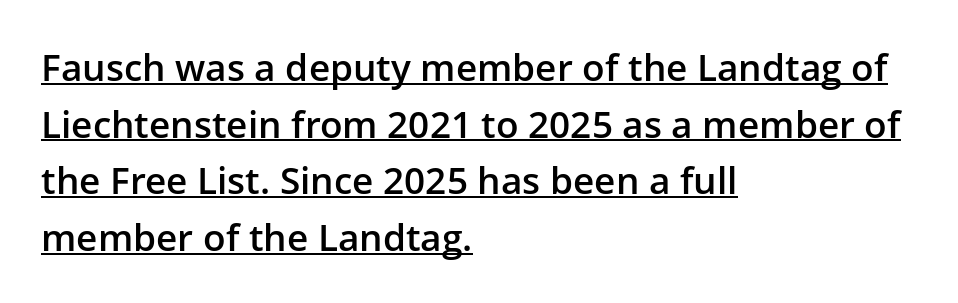
Q: Is the text bold? A: Semi-bold.
Q: Is the text italic (slanted)? A: No, it is upright.
Q: Is the typeface a serif or a sans-serif typeface? A: Sans-serif.
Q: Is the text underlined? A: Yes.
Q: How is the paragraph aligned? A: Left-aligned.
Q: Is the spacing between letters normal or unusually wide? A: Normal.
Q: Is the spacing between lines tight, normal or loose? A: Normal.
Q: Width (condensed, normal, or wide)? A: Normal.
Q: Stroke contrast? A: Low.
Q: x-height? A: Medium.
Q: Monospaced? A: No.
